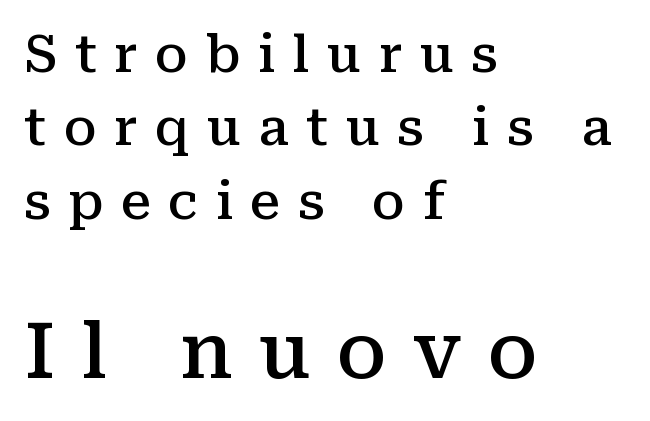
Q: Is the text bold? A: Semi-bold.
Q: Is the text italic (slanted)? A: No, it is upright.
Q: Is the typeface a serif or a sans-serif typeface? A: Serif.
Q: Is the text underlined? A: No.
Q: How is the paragraph aligned? A: Left-aligned.
Q: Is the spacing between letters normal or unusually wide? A: Unusually wide.
Q: Is the spacing between lines tight, normal or loose? A: Normal.
Q: Which block of text is set in a larger size, the first (top) or the second (bottom)? A: The second (bottom) one.
Q: Width (condensed, normal, or wide)? A: Normal.
Q: Stroke contrast? A: Medium.
Q: x-height? A: Medium.
Q: Monospaced? A: No.
